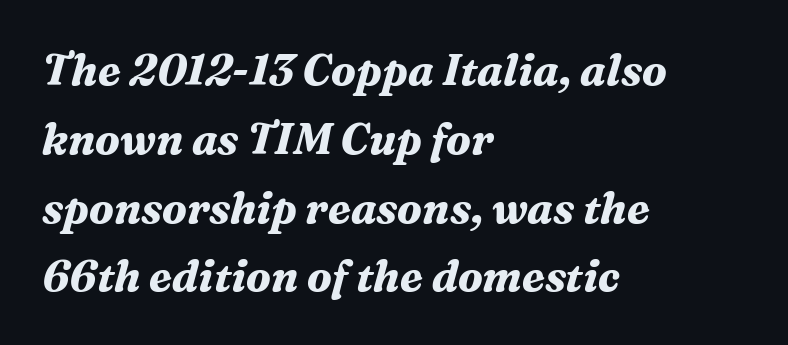
The image shows 43 px bold serif type, italic (leaning right); set left-aligned, normal line spacing (1.6x), normal letter spacing, not underlined; medium stroke contrast and a medium x-height.
